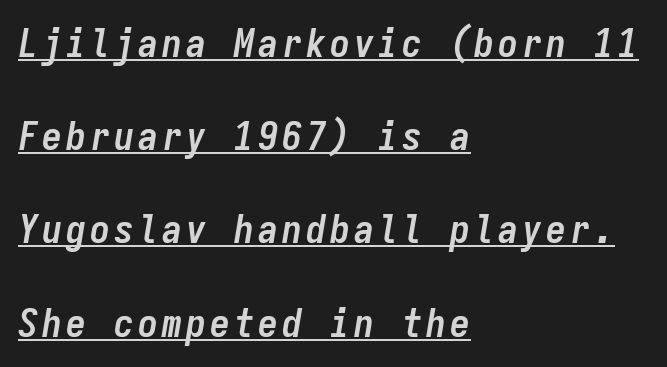
The image shows 40 px semibold, condensed type, italic (leaning right), monospaced; set left-aligned, loose line spacing (2.33x), underlined; low stroke contrast and a medium x-height.
